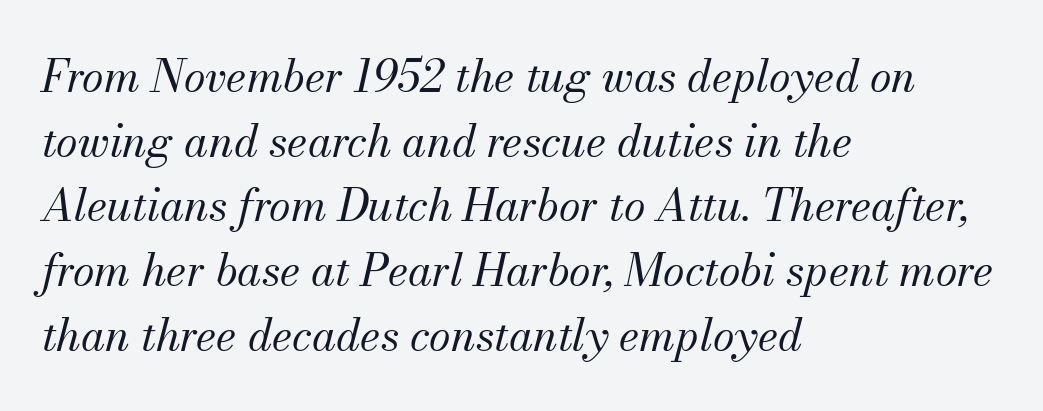
The image shows 44 px regular-weight serif type, italic (leaning right); set left-aligned, normal line spacing (1.47x), normal letter spacing, not underlined; medium stroke contrast and a small x-height.
